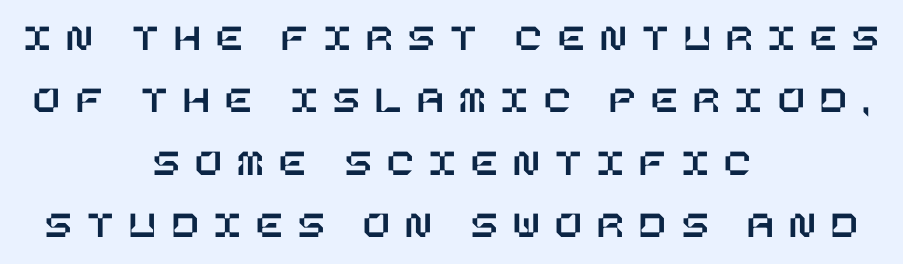
Q: Is the text italic (slanted)? A: No, it is upright.
Q: Is the text underlined? A: No.
Q: How is the paragraph aligned? A: Centered.
Q: Is the spacing between letters normal or unusually wide? A: Unusually wide.
Q: Is the spacing between lines tight, normal or loose? A: Normal.
Q: Width (condensed, normal, or wide)? A: Normal.
Q: Stroke contrast? A: Low.
Q: x-height? A: Large.
